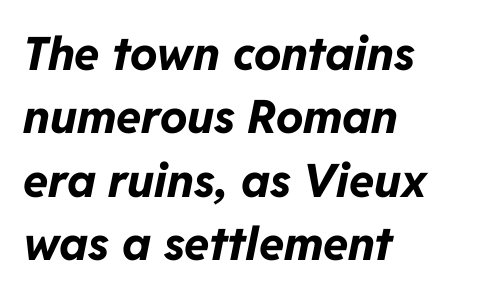
The gaps between neighbouring characters are ordinary and unremarkable. The foot of each line stays bare and open. Yep, that's italic — everything's leaning. The ragged edge is on the right, which tells us the setting is flush left. As a designer I'd log this as weight 700, bold.
